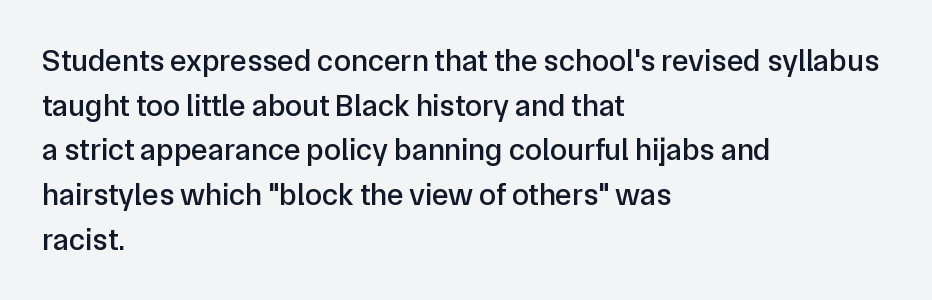
{"serif": "no", "italic": "no", "width": "normal", "stroke_contrast": "low", "x_height": "medium", "monospaced": "no", "underline": "no", "align": "left", "line_spacing": "normal", "line_spacing_ratio": 1.44, "letter_spacing": "normal", "letter_spacing_em": 0.0, "glyph_px": 31}
